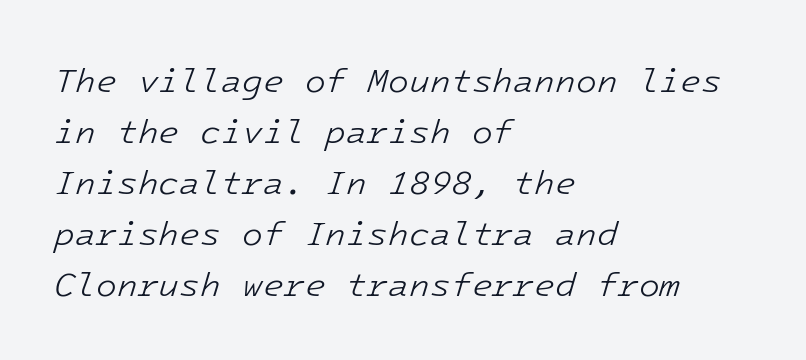
The passage shown has conventional tracking throughout. When letters slant like this, we call the style italic. Each new line begins a customary step beneath the previous one. Casual observation: everything's shoved over to the left.
